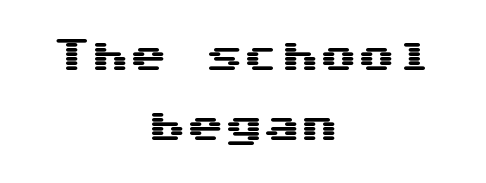
The type is set solid horizontally, with unmodified tracking. The zone under the glyphs is completely vacant. No feet cap the strokes, marking this as sans-serif type. The specimen reads as upright at a glance. Here the designer chose a console-style face with uniform glyph widths.
